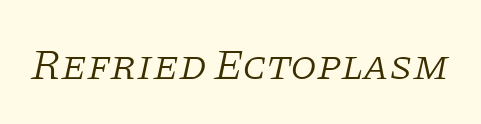
The image shows 43 px light serif type, italic (leaning right); set normal letter spacing, not underlined; low stroke contrast and a large x-height.
